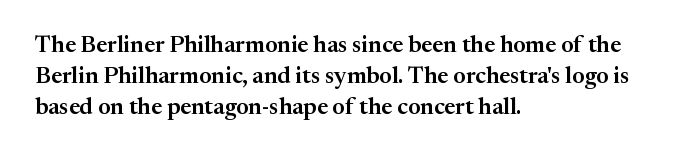
Q: Is the text italic (slanted)? A: No, it is upright.
Q: Is the text underlined? A: No.
Q: How is the paragraph aligned? A: Left-aligned.
Q: Is the spacing between letters normal or unusually wide? A: Normal.
Q: Is the spacing between lines tight, normal or loose? A: Normal.
